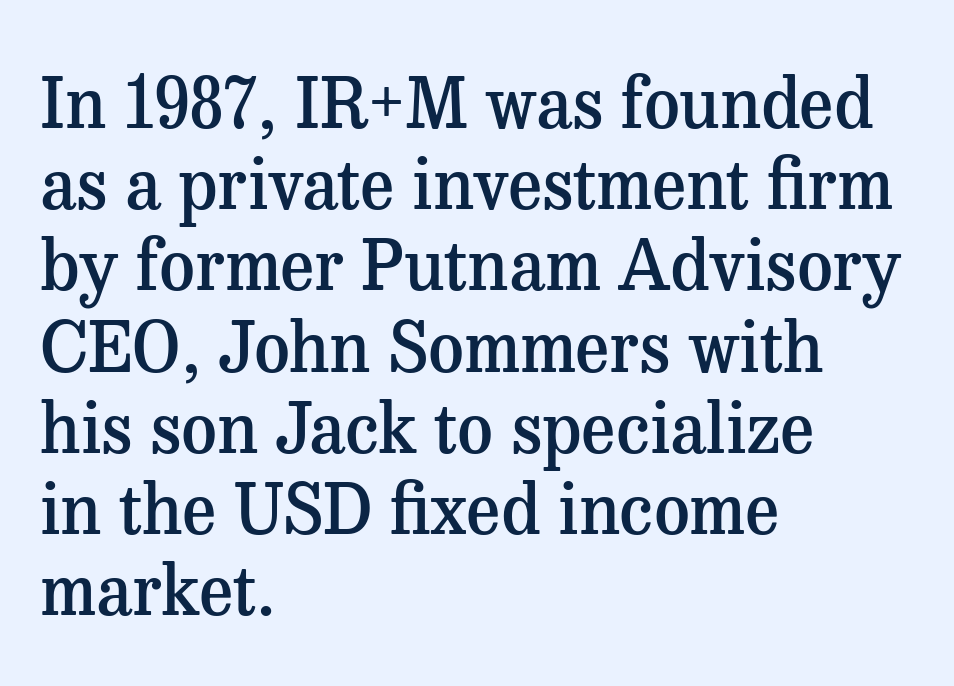
To sum up the face: it has serifs. A typesetter would call this zero additional tracking. This sample has the flowing, uneven cadence of proportional lettering. Notice how the stems are strictly vertical — no italics here.
